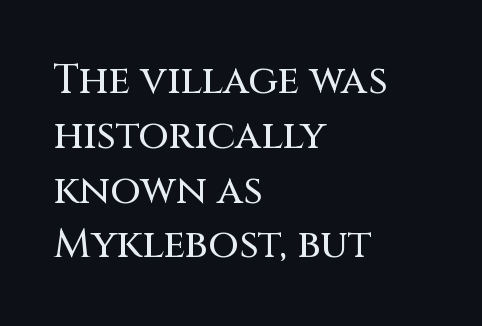
{"serif": "no", "italic": "no", "width": "normal", "stroke_contrast": "medium", "x_height": "large", "monospaced": "no", "underline": "no", "align": "left", "line_spacing": "normal", "line_spacing_ratio": 1.37, "letter_spacing": "normal", "letter_spacing_em": 0.0, "glyph_px": 40}
